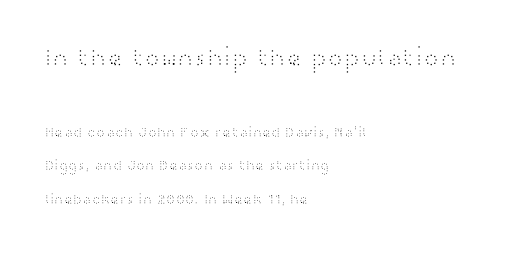
Q: Is the text bold? A: No.
Q: Is the text italic (slanted)? A: No, it is upright.
Q: Is the text underlined? A: No.
Q: How is the paragraph aligned? A: Left-aligned.
Q: Is the spacing between letters normal or unusually wide? A: Normal.
Q: Is the spacing between lines tight, normal or loose? A: Loose.
Q: Which block of text is set in a larger size, the first (top) or the second (bottom)? A: The first (top) one.
